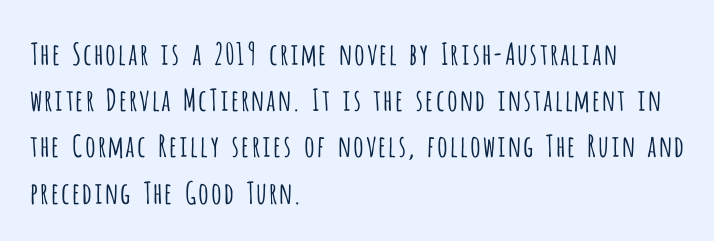
The line-height multiplier appears to be the usual default. The compositor pushed each line to the left boundary. Only glyphs here, with clear space below each row. The passage shown is typed in a proportional face where columns would drift. Glyph-to-glyph distance matches everyday printed text.
